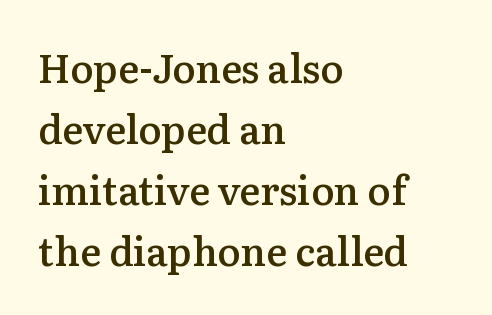
{"serif": "yes", "italic": "no", "bold": "semi", "weight": "semibold", "width": "normal", "stroke_contrast": "medium", "x_height": "medium", "monospaced": "no", "underline": "no", "align": "left", "line_spacing": "normal", "line_spacing_ratio": 1.56, "letter_spacing": "normal", "letter_spacing_em": 0.0, "glyph_px": 39}
